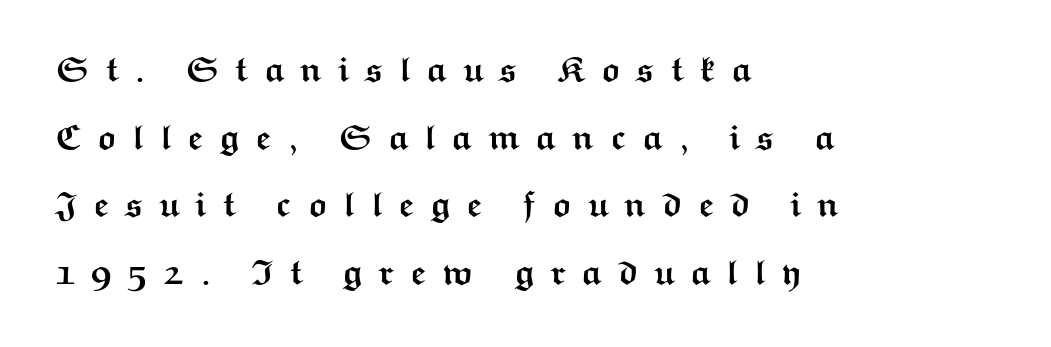
Horizontal bands of white between lines are thick stripes. A typesetter would call this proportional, since set widths differ per character. Underlining? Definitely not there. This rendering widens character spacing well past its baseline value. Do the letters lean? They stand straight. All the whitespace from short lines collects on the right.
